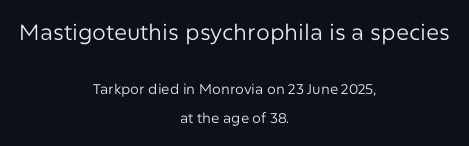
{"italic": "no", "bold": "no", "underline": "no", "align": "center", "line_spacing": "loose", "line_spacing_ratio": 2.04, "letter_spacing": "normal", "letter_spacing_em": 0.0, "larger_block": "first", "size_ratio": 1.57, "glyph_px": 22}
